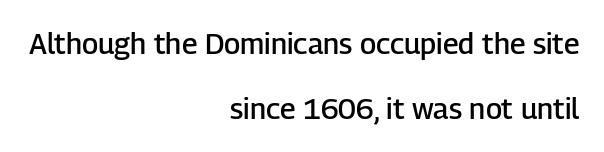
{"serif": "no", "italic": "no", "bold": "semi", "weight": "semibold", "width": "normal", "stroke_contrast": "low", "x_height": "medium", "monospaced": "no", "underline": "no", "align": "right", "line_spacing": "loose", "line_spacing_ratio": 2.25, "letter_spacing": "normal", "letter_spacing_em": 0.0, "glyph_px": 29}
